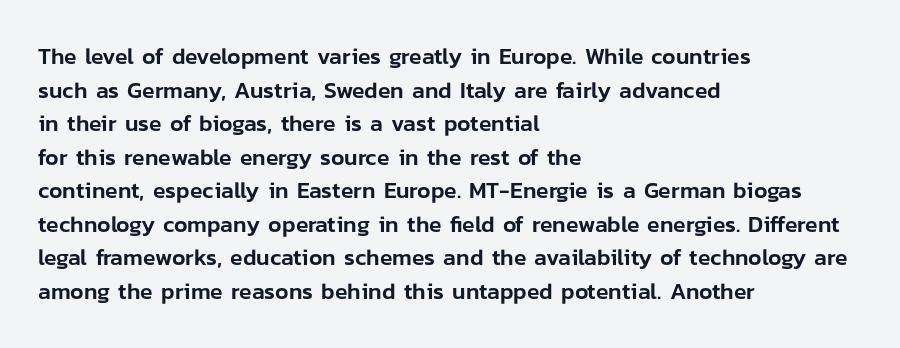
{"italic": "no", "underline": "no", "align": "left", "line_spacing": "normal", "line_spacing_ratio": 1.46, "letter_spacing": "normal", "letter_spacing_em": 0.0, "glyph_px": 23}
